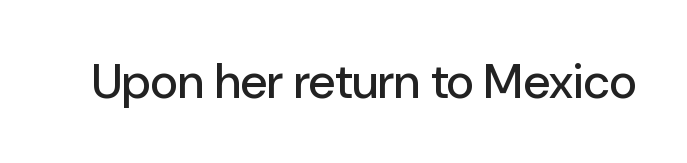
The image shows 48 px sans-serif type, upright; set normal letter spacing, not underlined; low stroke contrast and a medium x-height.
